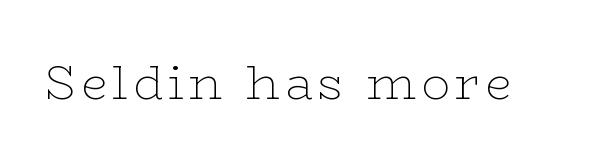
Ordinary non-slanted type is in use. Check the space under the baseline: it is left empty. Think of a printed novel: that variable character pitch is what you see here. The passage shown is typeset with a serif family. Caption: face not bold, strokes unweighted.
